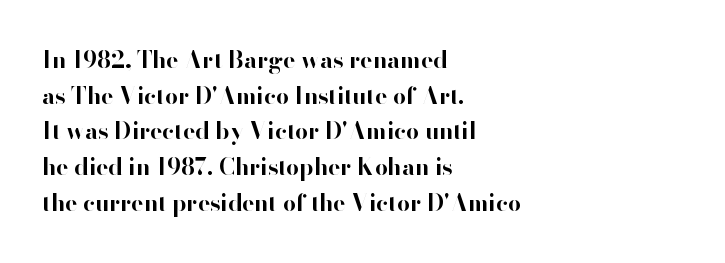
{"italic": "no", "bold": "yes", "underline": "no", "align": "left", "line_spacing": "normal", "line_spacing_ratio": 1.55, "letter_spacing": "normal", "letter_spacing_em": 0.0, "glyph_px": 23}
